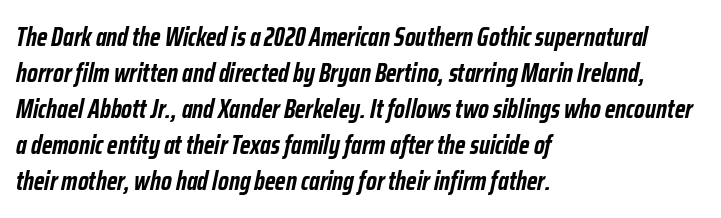
{"italic": "yes", "lean": "right", "slant_degrees": 12, "bold": "yes", "underline": "no", "align": "left", "line_spacing": "normal", "line_spacing_ratio": 1.38, "letter_spacing": "normal", "letter_spacing_em": 0.0, "glyph_px": 26}
